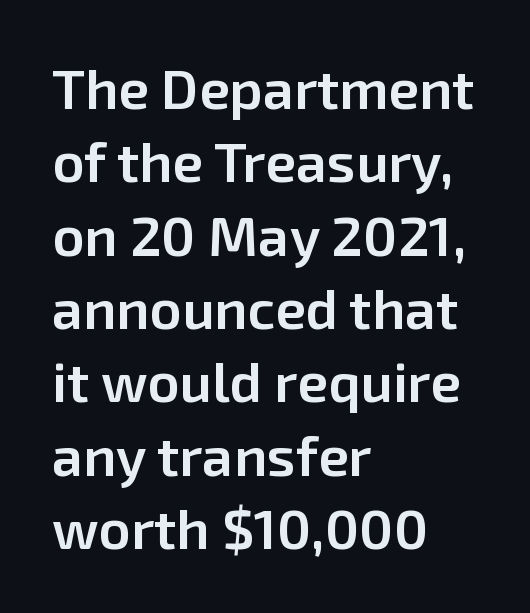
{"serif": "no", "italic": "no", "bold": "semi", "weight": "semibold", "width": "normal", "stroke_contrast": "low", "x_height": "medium", "monospaced": "no", "underline": "no", "align": "left", "line_spacing": "normal", "line_spacing_ratio": 1.31, "letter_spacing": "normal", "letter_spacing_em": 0.0, "glyph_px": 56}
